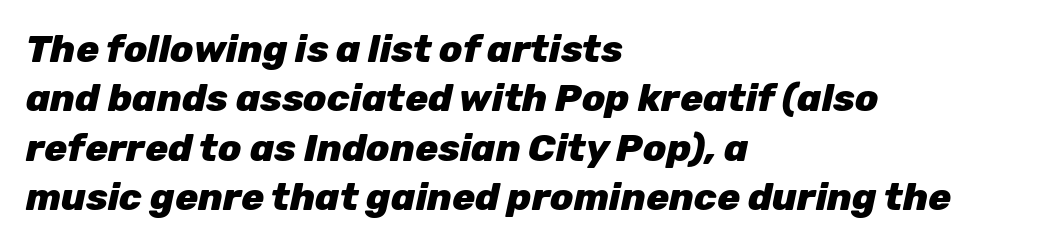
{"italic": "yes", "lean": "right", "slant_degrees": 12, "bold": "yes", "weight": "heavy", "width": "normal", "stroke_contrast": "low", "x_height": "medium", "monospaced": "no", "underline": "no", "align": "left", "line_spacing": "normal", "line_spacing_ratio": 1.3, "letter_spacing": "normal", "letter_spacing_em": 0.0, "glyph_px": 38}
